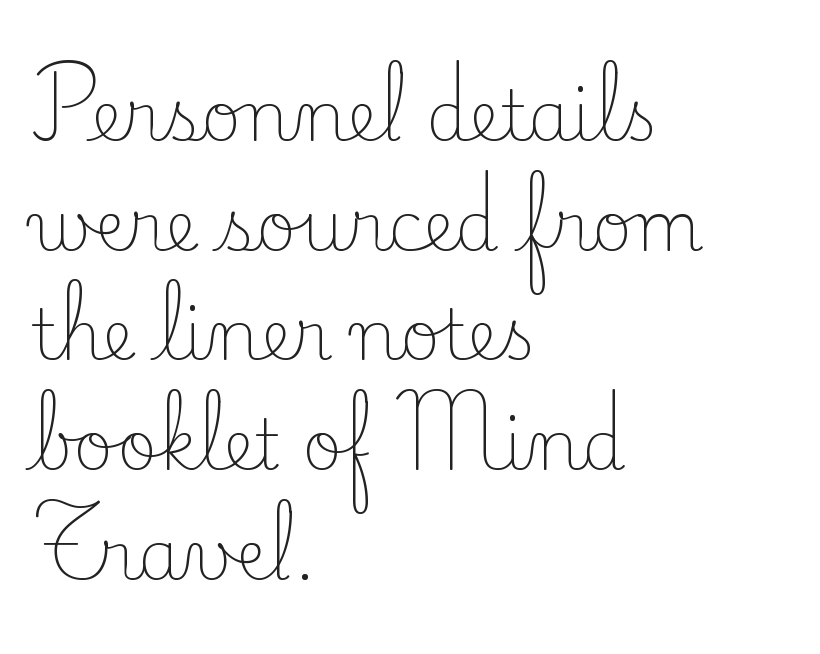
The image shows 69 px light serif type, upright; set left-aligned, normal line spacing (1.59x), normal letter spacing, not underlined; low stroke contrast and a small x-height.
